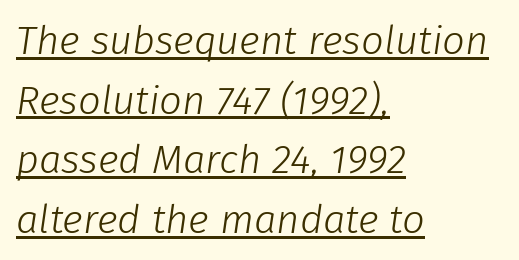
Q: Is the text bold? A: No.
Q: Is the text italic (slanted)? A: Yes, it leans right by about 8 degrees.
Q: Is the text underlined? A: Yes.
Q: How is the paragraph aligned? A: Left-aligned.
Q: Is the spacing between letters normal or unusually wide? A: Normal.
Q: Is the spacing between lines tight, normal or loose? A: Normal.
Q: Width (condensed, normal, or wide)? A: Normal.
Q: Stroke contrast? A: Low.
Q: x-height? A: Medium.
Q: Monospaced? A: No.
